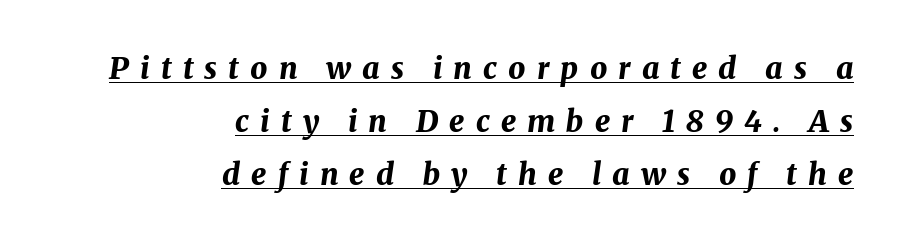
{"italic": "yes", "lean": "right", "slant_degrees": 8, "bold": "yes", "weight": "bold", "width": "normal", "stroke_contrast": "medium", "x_height": "medium", "monospaced": "no", "underline": "yes", "align": "right", "line_spacing_ratio": 1.77, "letter_spacing": "wide", "letter_spacing_em": 0.37, "glyph_px": 30}
